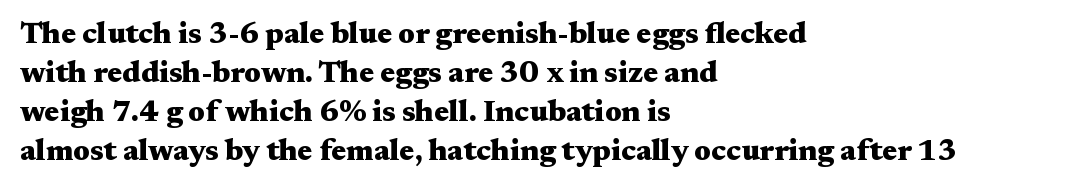
Q: Is the text bold? A: Yes.
Q: Is the text italic (slanted)? A: No, it is upright.
Q: Is the typeface a serif or a sans-serif typeface? A: Serif.
Q: Is the text underlined? A: No.
Q: How is the paragraph aligned? A: Left-aligned.
Q: Is the spacing between letters normal or unusually wide? A: Normal.
Q: Is the spacing between lines tight, normal or loose? A: Normal.
Q: Width (condensed, normal, or wide)? A: Wide.
Q: Stroke contrast? A: Medium.
Q: x-height? A: Medium.
Q: Monospaced? A: No.
